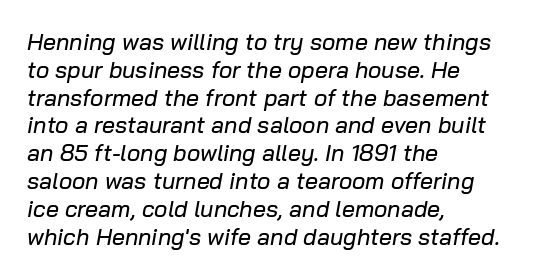
The image shows 23 px text type, italic (leaning right); set left-aligned, line spacing 1.21x, normal letter spacing, not underlined.
